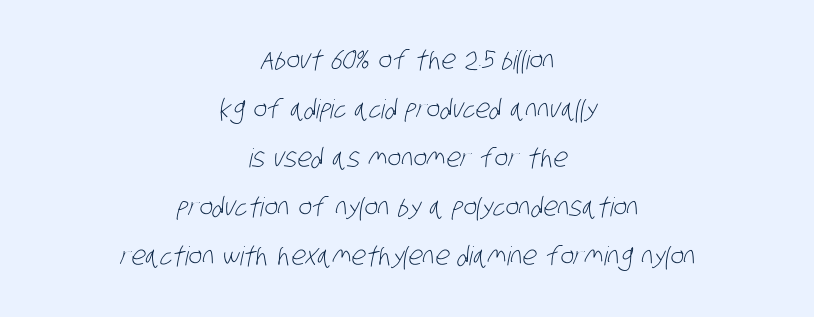
The horizontal fit of the characters is conventional and even. A centered setting, common on invitations and titles, is used for this passage. The zone under the glyphs is completely vacant. The strokes carry an ordinary text weight at most.
